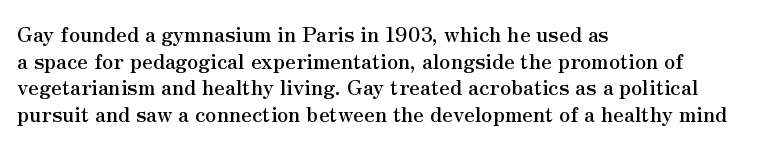
The image shows 21 px text type, upright; set left-aligned, normal line spacing (1.27x), normal letter spacing, not underlined.
